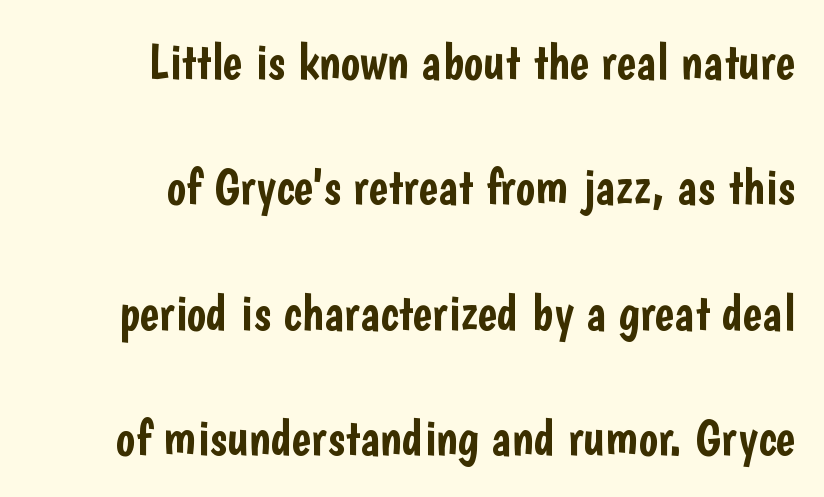
The image shows 52 px condensed sans-serif type, upright; set right-aligned, loose line spacing (2.41x), normal letter spacing, not underlined; low stroke contrast and a medium x-height.
